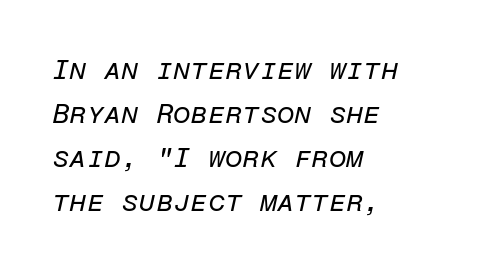
{"italic": "yes", "lean": "right", "slant_degrees": 12, "bold": "no", "weight": "regular", "width": "normal", "stroke_contrast": "low", "x_height": "medium", "monospaced": "yes", "underline": "no", "align": "left", "line_spacing": "normal", "line_spacing_ratio": 1.57, "letter_spacing": "normal", "letter_spacing_em": 0.0, "glyph_px": 28}
